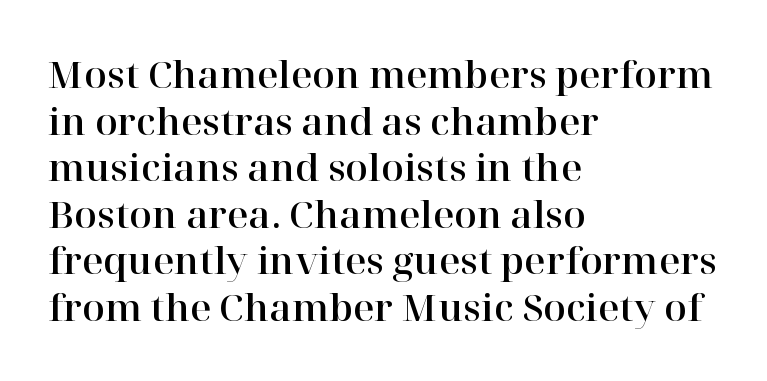
{"serif": "yes", "italic": "no", "width": "normal", "stroke_contrast": "high", "x_height": "medium", "monospaced": "no", "underline": "no", "align": "left", "line_spacing": "normal", "line_spacing_ratio": 1.26, "letter_spacing": "normal", "letter_spacing_em": 0.0, "glyph_px": 37}
